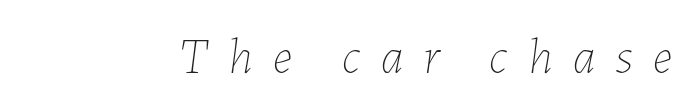
The image shows 49 px thin type, italic (leaning right); set right-aligned, unusually wide letter spacing (+0.42 em), not underlined; low stroke contrast and a medium x-height.
